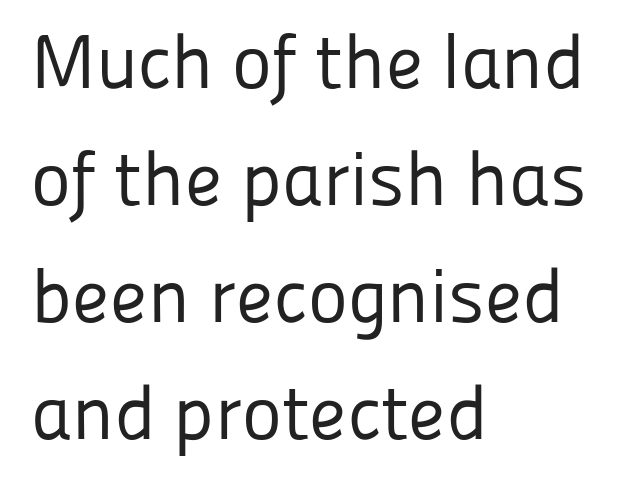
{"serif": "no", "italic": "no", "bold": "no", "weight": "regular", "width": "normal", "stroke_contrast": "low", "x_height": "medium", "monospaced": "no", "underline": "no", "align": "left", "line_spacing": "normal", "line_spacing_ratio": 1.54, "letter_spacing": "normal", "letter_spacing_em": 0.0, "glyph_px": 76}
